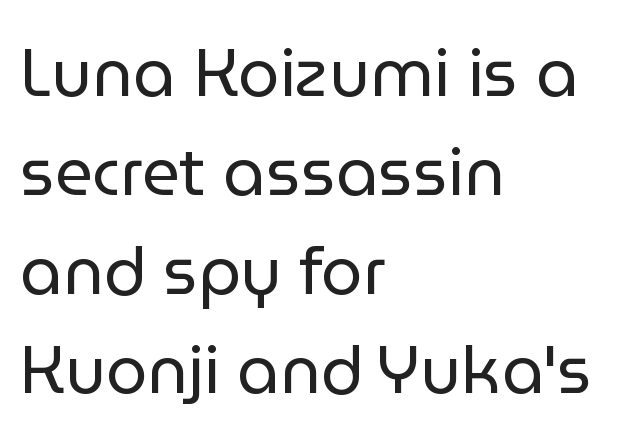
Q: Is the text bold? A: No.
Q: Is the text italic (slanted)? A: No, it is upright.
Q: Is the typeface a serif or a sans-serif typeface? A: Sans-serif.
Q: Is the text underlined? A: No.
Q: How is the paragraph aligned? A: Left-aligned.
Q: Is the spacing between letters normal or unusually wide? A: Normal.
Q: Is the spacing between lines tight, normal or loose? A: Normal.
Q: Width (condensed, normal, or wide)? A: Normal.
Q: Stroke contrast? A: Low.
Q: x-height? A: Medium.
Q: Monospaced? A: No.
